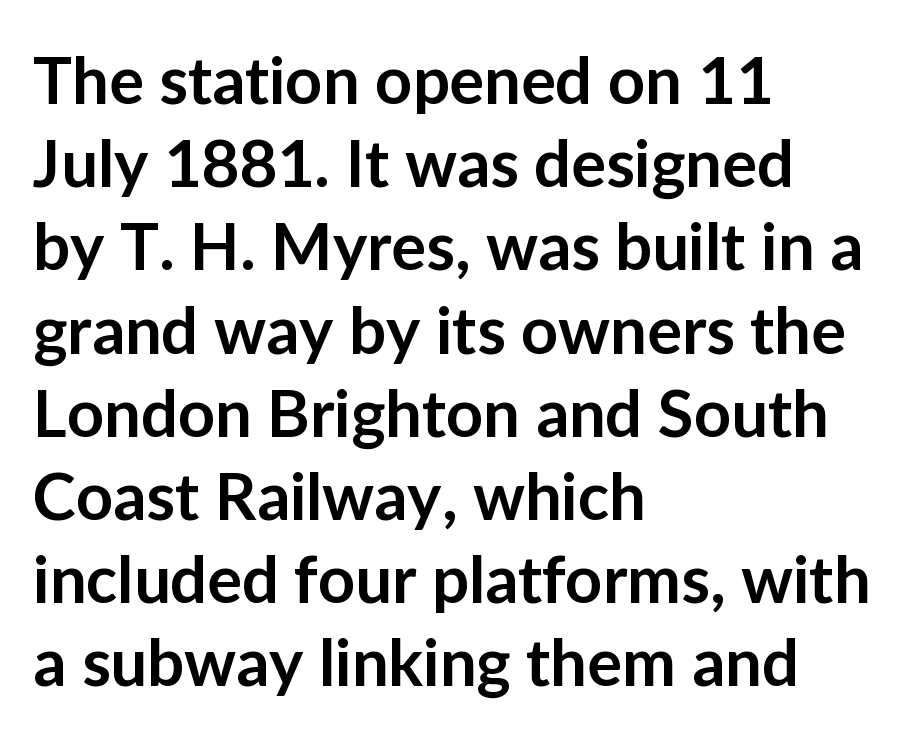
Q: Is the text bold? A: Semi-bold.
Q: Is the text italic (slanted)? A: No, it is upright.
Q: Is the typeface a serif or a sans-serif typeface? A: Sans-serif.
Q: Is the text underlined? A: No.
Q: How is the paragraph aligned? A: Left-aligned.
Q: Is the spacing between letters normal or unusually wide? A: Normal.
Q: Is the spacing between lines tight, normal or loose? A: Normal.
Q: Width (condensed, normal, or wide)? A: Normal.
Q: Stroke contrast? A: Low.
Q: x-height? A: Medium.
Q: Monospaced? A: No.
